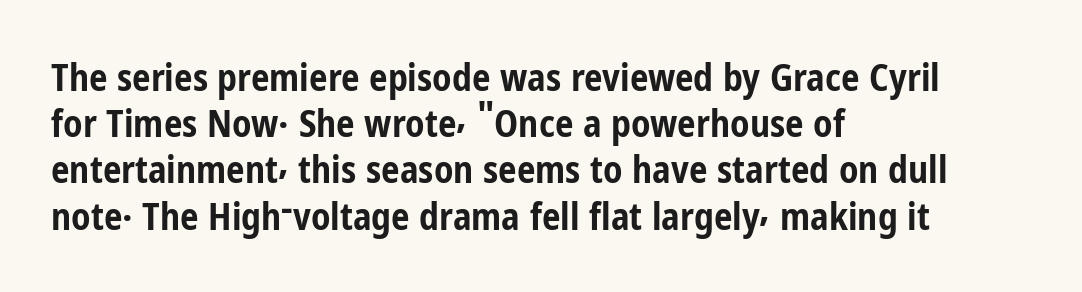
Q: Is the text bold? A: Yes.
Q: Is the text italic (slanted)? A: No, it is upright.
Q: Is the typeface a serif or a sans-serif typeface? A: Sans-serif.
Q: Is the text underlined? A: No.
Q: How is the paragraph aligned? A: Left-aligned.
Q: Is the spacing between letters normal or unusually wide? A: Normal.
Q: Is the spacing between lines tight, normal or loose? A: Normal.
Q: Width (condensed, normal, or wide)? A: Condensed.
Q: Stroke contrast? A: Low.
Q: x-height? A: Medium.
Q: Monospaced? A: No.
